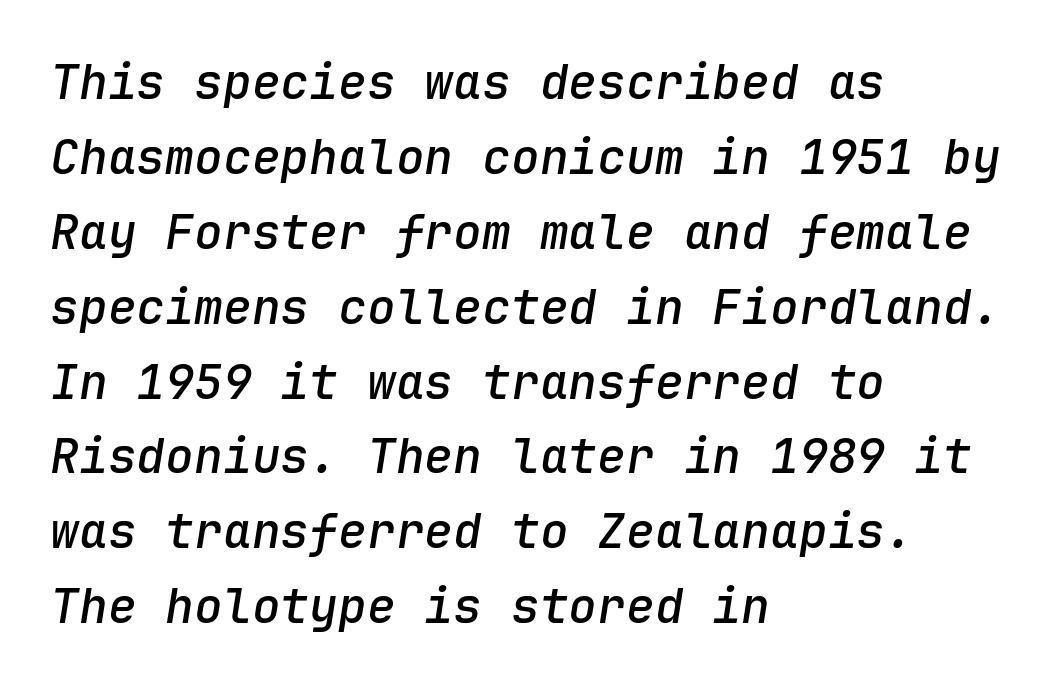
{"italic": "yes", "lean": "right", "slant_degrees": 9, "bold": "semi", "weight": "semibold", "width": "normal", "stroke_contrast": "low", "x_height": "medium", "monospaced": "yes", "underline": "no", "align": "left", "line_spacing": "normal", "line_spacing_ratio": 1.56, "letter_spacing": "normal", "letter_spacing_em": 0.0, "glyph_px": 48}
